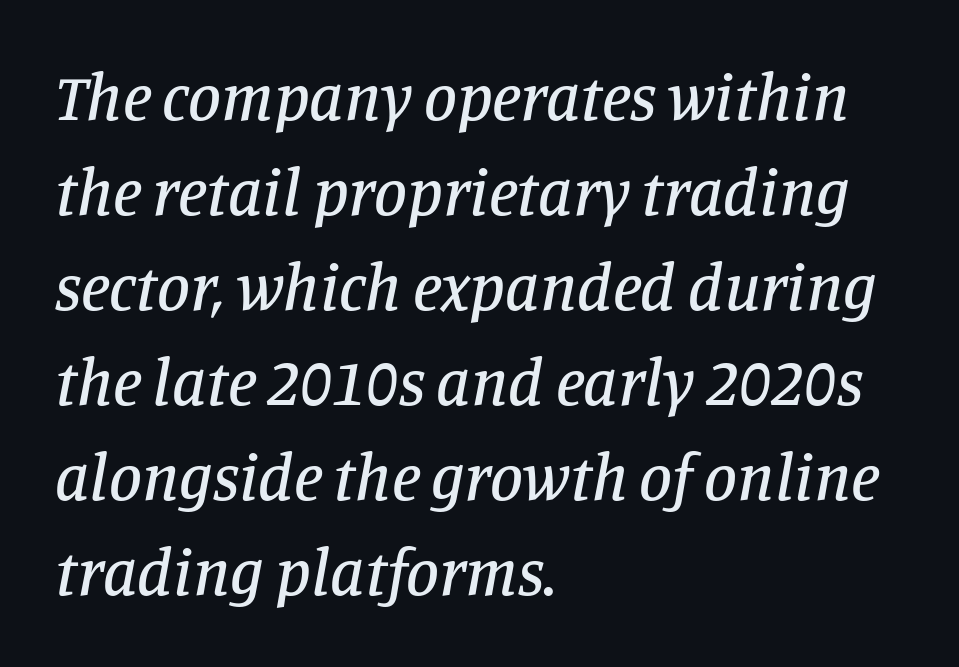
The image shows 66 px serif type, italic (leaning right); set left-aligned, normal line spacing (1.44x), normal letter spacing, not underlined; low stroke contrast and a large x-height.
